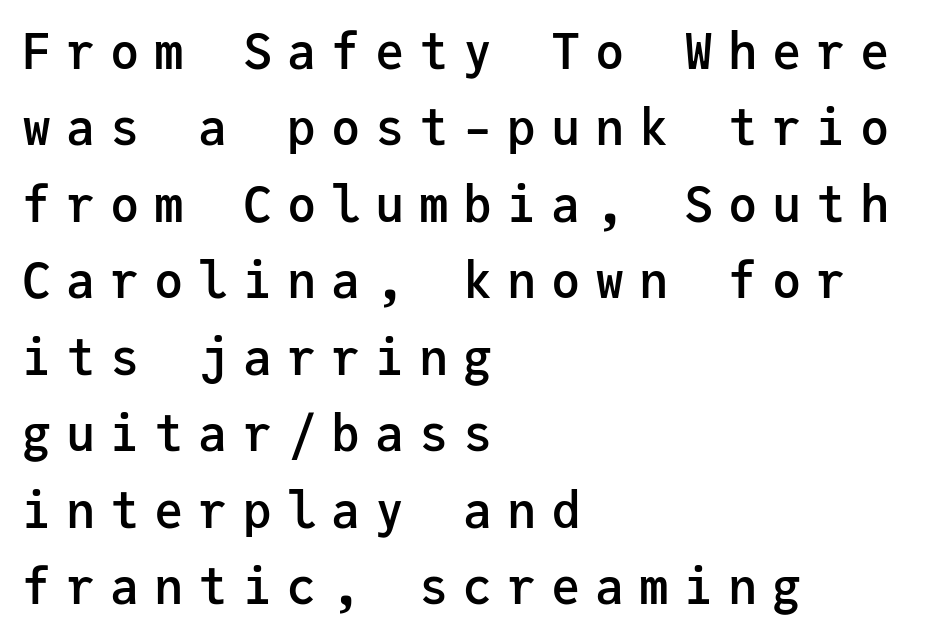
The image shows 49 px semibold sans-serif type, upright, monospaced; set left-aligned, normal line spacing (1.56x), unusually wide letter spacing (+0.3 em), not underlined; low stroke contrast and a medium x-height.
